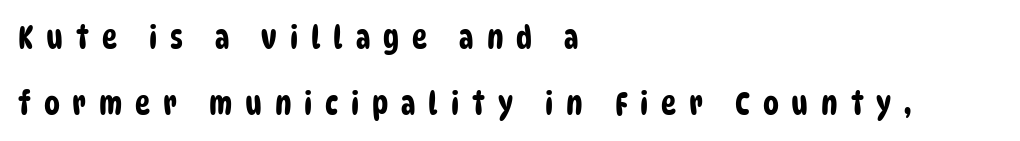
{"serif": "no", "width": "condensed", "stroke_contrast": "low", "x_height": "large", "monospaced": "no", "underline": "no", "align": "left", "line_spacing": "loose", "line_spacing_ratio": 2.05, "letter_spacing": "wide", "letter_spacing_em": 0.4, "glyph_px": 32}
